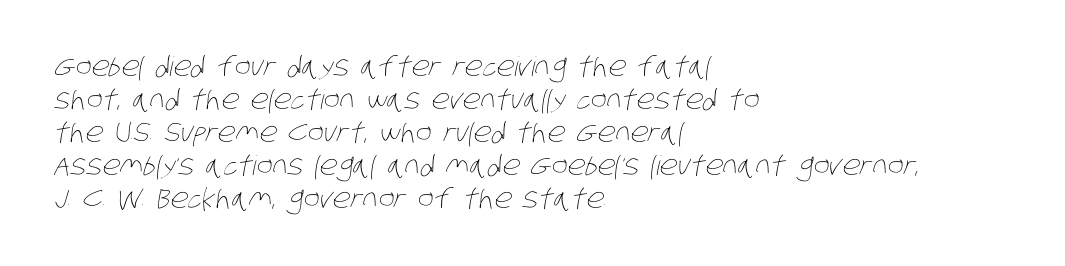
The image shows 27 px text type; set left-aligned, line spacing 1.22x, normal letter spacing, not underlined.
